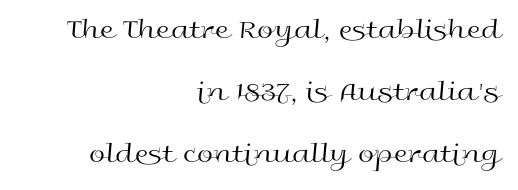
{"serif": "no", "italic": "no", "bold": "no", "weight": "regular", "width": "wide", "x_height": "medium", "monospaced": "no", "underline": "no", "align": "right", "line_spacing": "loose", "line_spacing_ratio": 2.13, "letter_spacing": "normal", "letter_spacing_em": 0.0, "glyph_px": 29}
